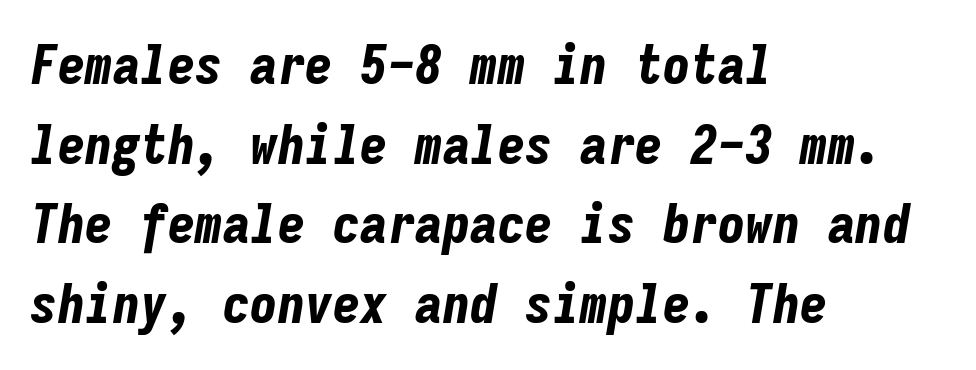
The image shows 55 px bold, condensed type, italic (leaning right), monospaced; set left-aligned, normal line spacing (1.45x), normal letter spacing, not underlined; low stroke contrast and a medium x-height.
